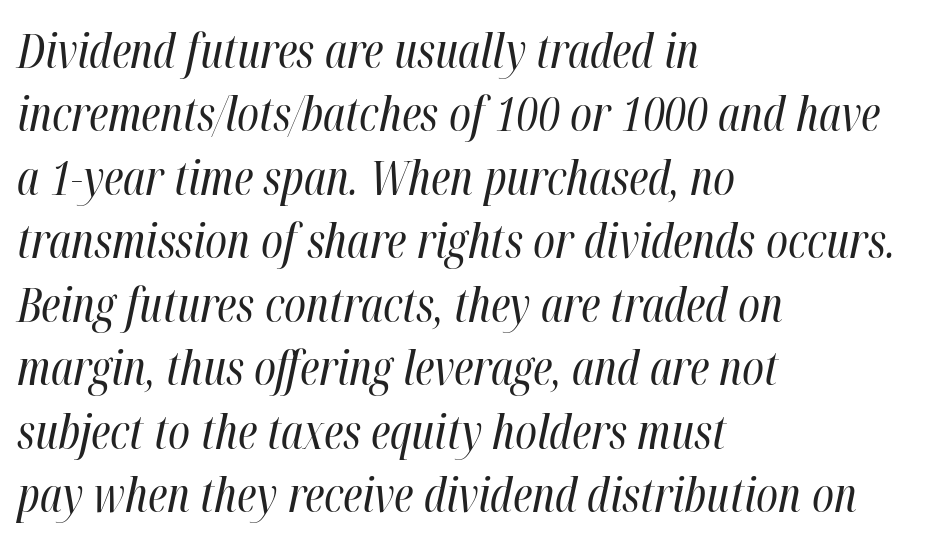
{"italic": "yes", "lean": "right", "slant_degrees": 12, "bold": "no", "weight": "regular", "width": "condensed", "stroke_contrast": "high", "x_height": "medium", "monospaced": "no", "underline": "no", "align": "left", "line_spacing": "normal", "line_spacing_ratio": 1.35, "letter_spacing": "normal", "letter_spacing_em": 0.0, "glyph_px": 47}
